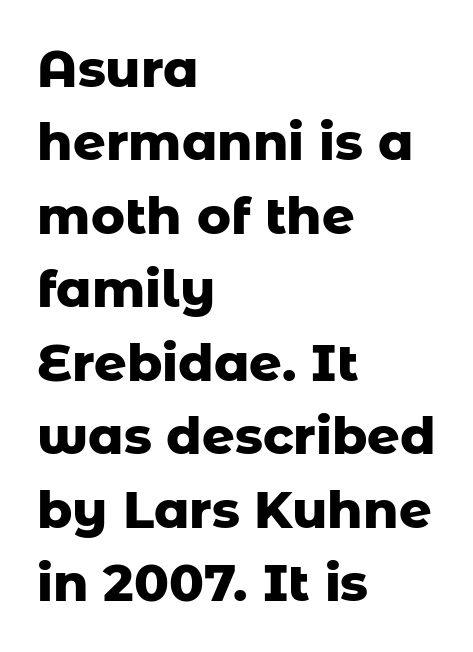
The image shows 51 px heavy sans-serif type, upright; set left-aligned, normal line spacing (1.44x), normal letter spacing, not underlined; low stroke contrast and a medium x-height.
